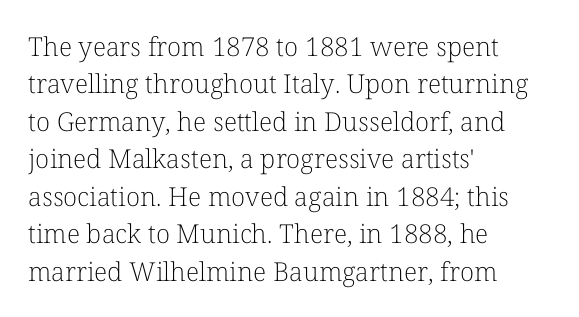
{"italic": "no", "bold": "no", "underline": "no", "align": "left", "line_spacing": "normal", "line_spacing_ratio": 1.44, "letter_spacing": "normal", "letter_spacing_em": 0.0, "glyph_px": 26}
